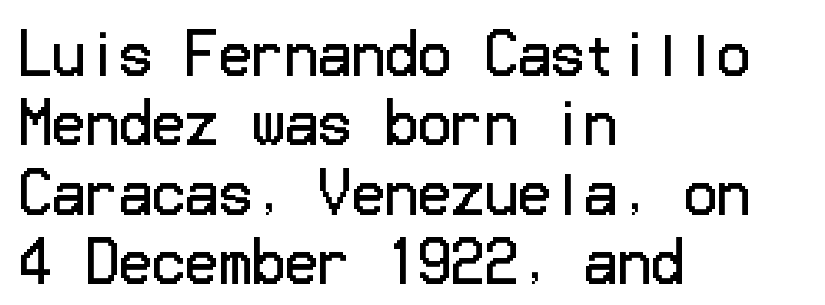
{"serif": "no", "italic": "no", "bold": "no", "weight": "regular", "width": "normal", "stroke_contrast": "low", "x_height": "medium", "underline": "no", "align": "left", "line_spacing": "normal", "line_spacing_ratio": 1.26, "letter_spacing": "normal", "letter_spacing_em": 0.0, "glyph_px": 55}
